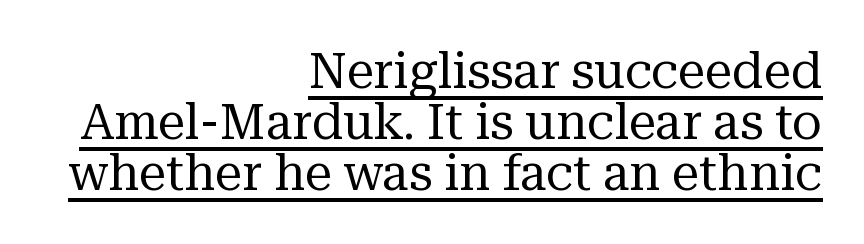
{"serif": "yes", "italic": "no", "bold": "no", "weight": "regular", "width": "normal", "stroke_contrast": "medium", "x_height": "medium", "monospaced": "no", "underline": "yes", "align": "right", "line_spacing": "tight", "line_spacing_ratio": 1.04, "letter_spacing": "normal", "letter_spacing_em": 0.0, "glyph_px": 49}
